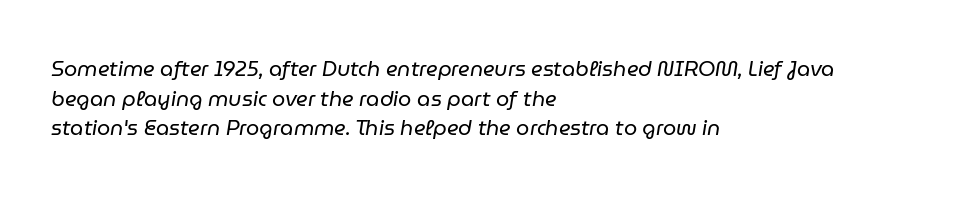
This rendering leaves character spacing at its baseline value. The rows are spaced the way most documents space them. Is the type heavy? It reads as light-to-regular instead. The passage is arranged the way most books set body copy — flush left. The axis of the letterforms is tilted away from vertical.
